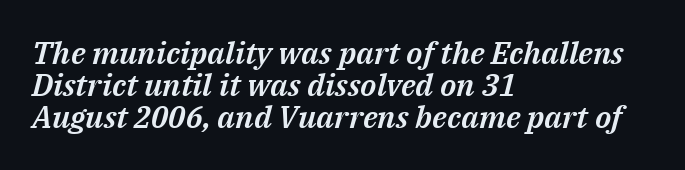
Q: Is the text italic (slanted)? A: Yes, it leans right by about 14 degrees.
Q: Is the text underlined? A: No.
Q: How is the paragraph aligned? A: Left-aligned.
Q: Is the spacing between letters normal or unusually wide? A: Normal.
Q: Is the spacing between lines tight, normal or loose? A: Tight.
Q: Width (condensed, normal, or wide)? A: Normal.
Q: Stroke contrast? A: Medium.
Q: x-height? A: Medium.
Q: Monospaced? A: No.
